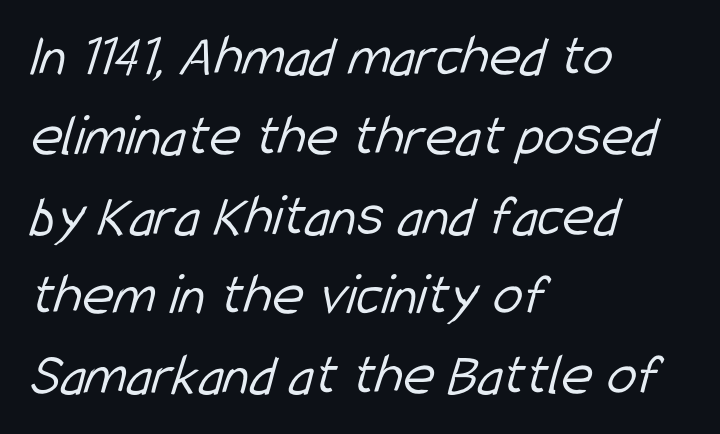
{"serif": "no", "bold": "no", "weight": "light", "width": "condensed", "stroke_contrast": "low", "x_height": "medium", "monospaced": "no", "underline": "no", "align": "left", "line_spacing": "normal", "line_spacing_ratio": 1.33, "letter_spacing": "normal", "letter_spacing_em": 0.0, "glyph_px": 60}
